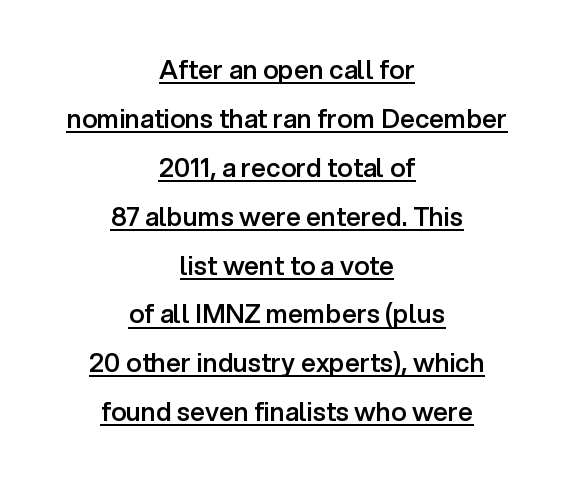
No extra tracking has been applied to these lines. Emphasis is given by a line drawn under the lettering. Characters remain perfectly vertical along every line. Semibold letterforms, between regular and bold. Each line is balanced around a shared central axis.
